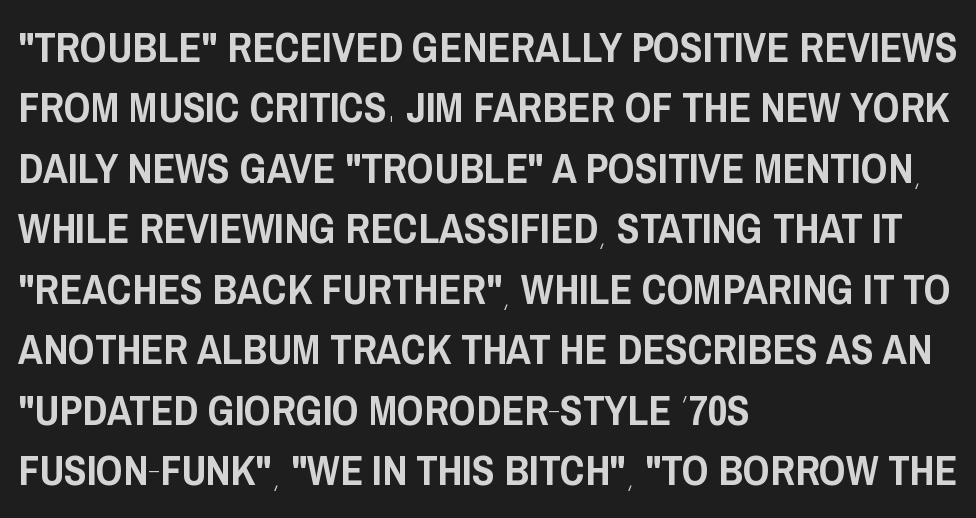
Q: Is the text italic (slanted)? A: No, it is upright.
Q: Is the typeface a serif or a sans-serif typeface? A: Sans-serif.
Q: Is the text underlined? A: No.
Q: How is the paragraph aligned? A: Left-aligned.
Q: Is the spacing between letters normal or unusually wide? A: Normal.
Q: Is the spacing between lines tight, normal or loose? A: Normal.
Q: Width (condensed, normal, or wide)? A: Condensed.
Q: Stroke contrast? A: Low.
Q: x-height? A: Large.
Q: Monospaced? A: No.
